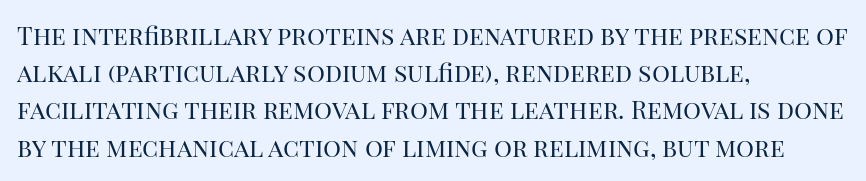
Q: Is the text bold? A: No.
Q: Is the text italic (slanted)? A: No, it is upright.
Q: Is the text underlined? A: No.
Q: How is the paragraph aligned? A: Left-aligned.
Q: Is the spacing between letters normal or unusually wide? A: Normal.
Q: Is the spacing between lines tight, normal or loose? A: Normal.
